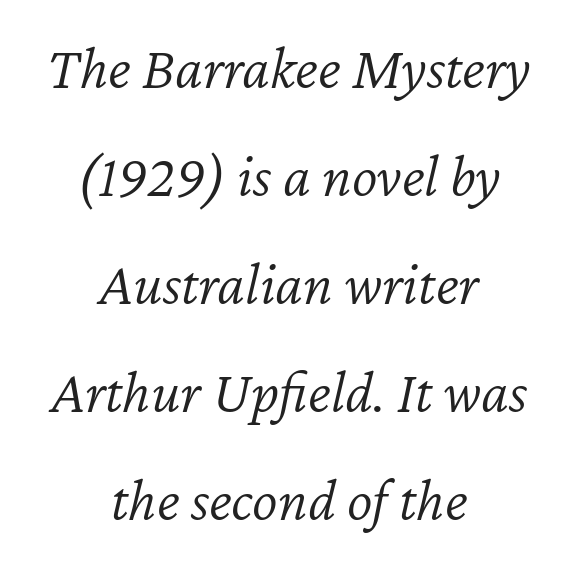
Observe the lean: these are italic letterforms. The letters look calm and open, with moderate or lighter stems. The zone under the glyphs is completely vacant. The face used here is proportionally spaced, like ordinary book or web type. This sample uses plain, unmodified letter spacing. The passage is arranged like a title page — every line centered.
